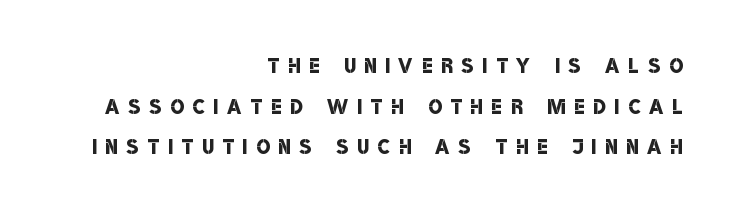
{"serif": "no", "bold": "semi", "weight": "semibold", "width": "condensed", "stroke_contrast": "low", "x_height": "large", "monospaced": "no", "underline": "no", "align": "right", "line_spacing": "normal", "line_spacing_ratio": 1.45, "letter_spacing": "wide", "letter_spacing_em": 0.32, "glyph_px": 28}
